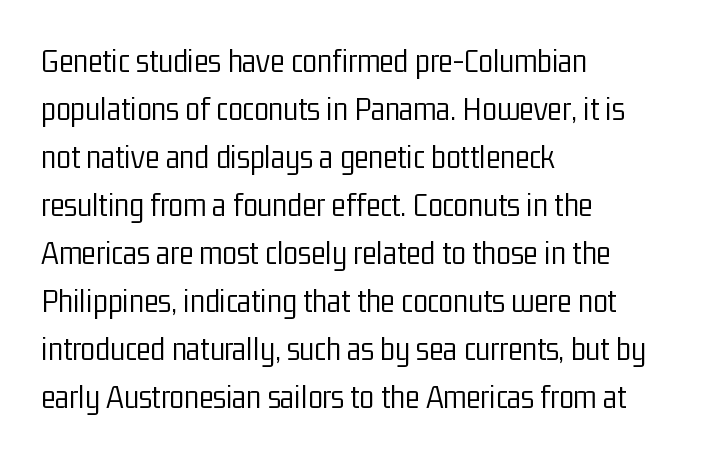
Q: Is the text bold? A: No.
Q: Is the text italic (slanted)? A: No, it is upright.
Q: Is the typeface a serif or a sans-serif typeface? A: Sans-serif.
Q: Is the text underlined? A: No.
Q: How is the paragraph aligned? A: Left-aligned.
Q: Is the spacing between letters normal or unusually wide? A: Normal.
Q: Is the spacing between lines tight, normal or loose? A: Normal.
Q: Width (condensed, normal, or wide)? A: Condensed.
Q: Stroke contrast? A: Low.
Q: x-height? A: Medium.
Q: Monospaced? A: No.
